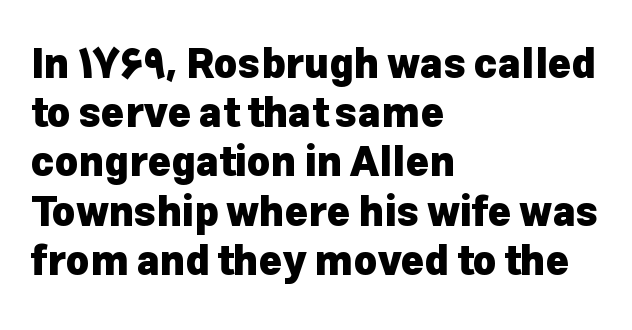
{"serif": "no", "italic": "no", "bold": "yes", "weight": "heavy", "width": "normal", "stroke_contrast": "low", "x_height": "medium", "monospaced": "no", "underline": "no", "align": "left", "line_spacing_ratio": 1.23, "letter_spacing": "normal", "letter_spacing_em": 0.0, "glyph_px": 40}
